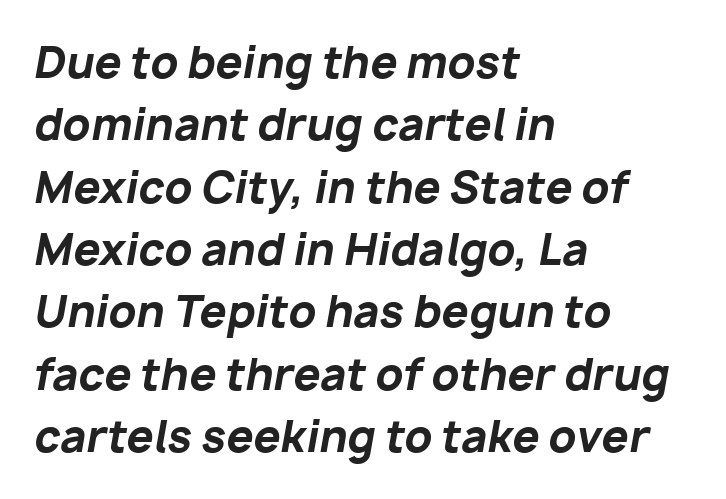
Spacing verdict: proportional, widths tailored to each character. The strokes are fattened all the way to bold. Plain, unruled lines of type. Glyph-to-glyph distance matches everyday printed text. These lines sit exactly where default settings would place them.
